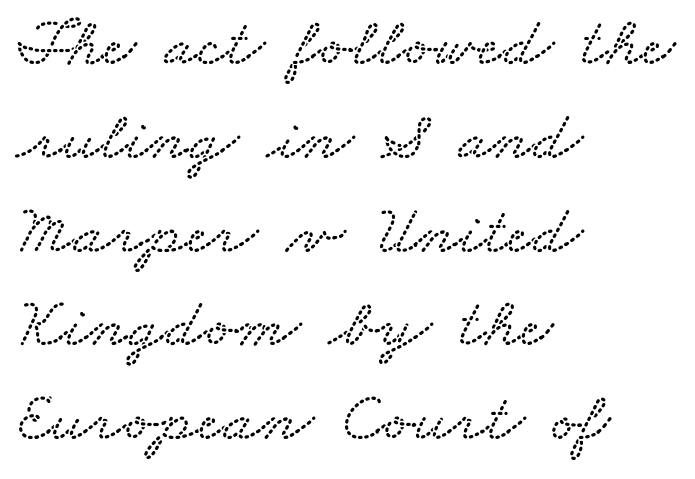
The letters advance in unequal steps, a hallmark of proportional type. Line spacing here is normal. Caption: multi-line text, flush left, ragged right. Check the space under the baseline: it is left empty. The gaps between neighbouring characters are ordinary and unremarkable.
